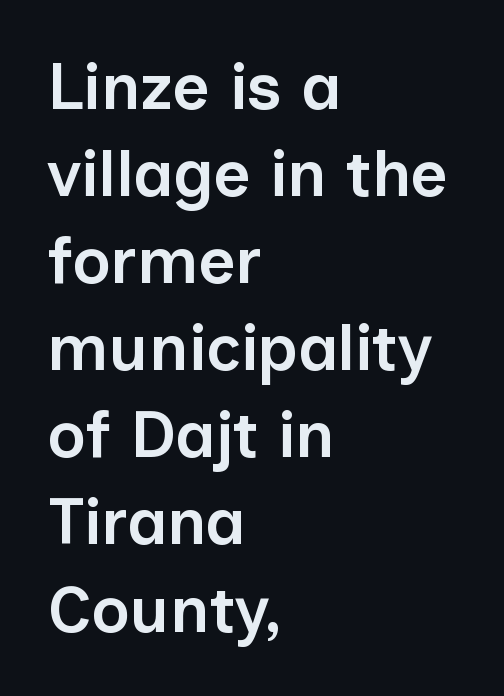
{"serif": "no", "italic": "no", "bold": "semi", "weight": "semibold", "width": "normal", "stroke_contrast": "low", "x_height": "medium", "monospaced": "no", "underline": "no", "align": "left", "line_spacing": "normal", "line_spacing_ratio": 1.34, "letter_spacing": "normal", "letter_spacing_em": 0.0, "glyph_px": 65}
